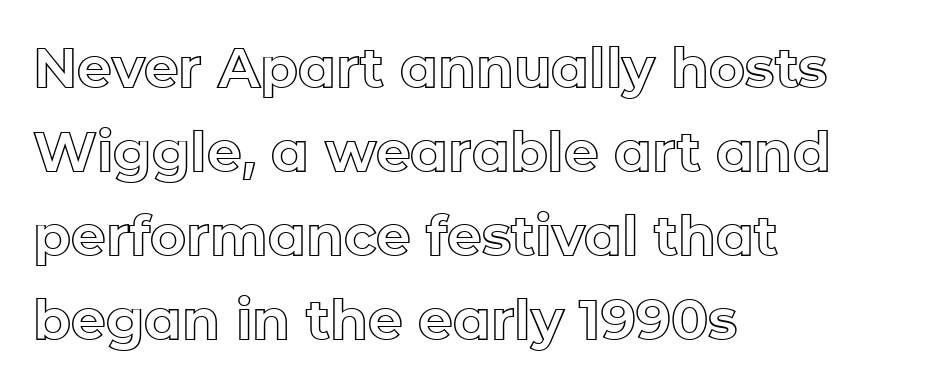
These lines are rendered in a variable-pitch font. How are the letters spaced? Ordinarily, with no added tracking. Letters rest on an invisible, unmarked baseline. The space between consecutive lines is moderate. The specimen reads as upright at a glance. Where is the straight margin? On the left.
